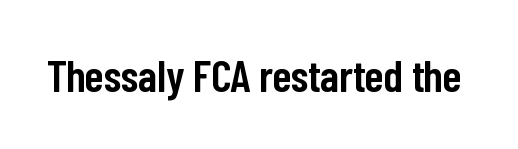
Serifs: no, the terminals of the letterforms are clean. The space beneath each line is pristine and unruled. You could call the tracking neutral — neither tight nor loose. Spacing verdict: proportional, widths tailored to each character.
